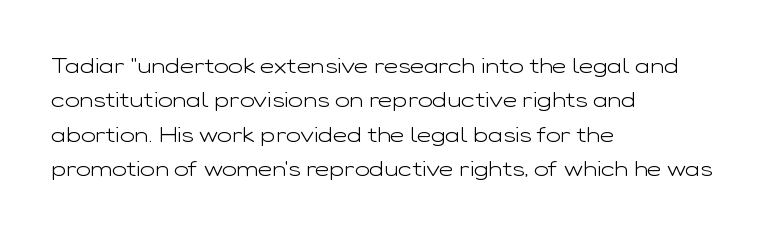
The image shows 22 px text type, upright; set left-aligned, normal line spacing (1.56x), normal letter spacing, not underlined.
